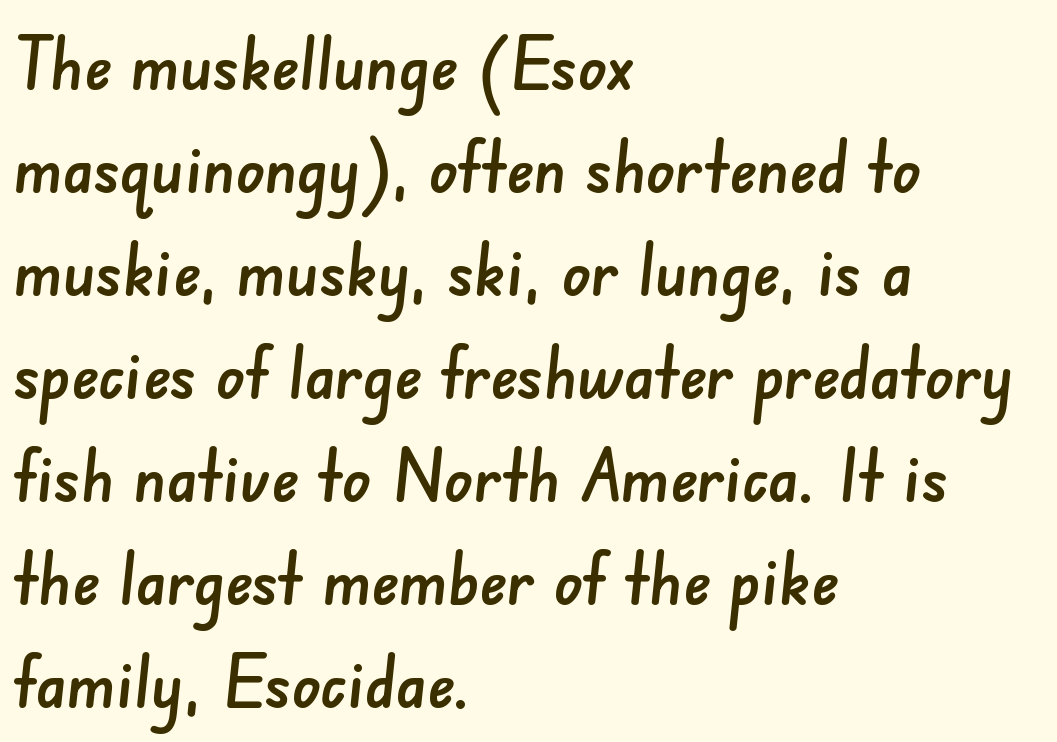
The gap between lines stays unmarked. Spacing verdict: proportional, widths tailored to each character. Students, observe: this is what conventionally led text looks like. The line texture is even and compact thanks to regular tracking. Teacher's note: observe the even left margin — that is flush-left alignment. Letterform terminals end flat and unadorned throughout the passage.
